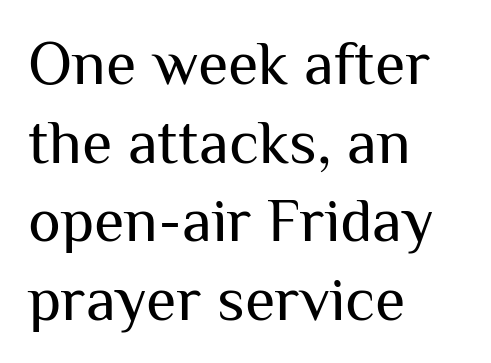
Q: Is the text bold? A: No.
Q: Is the text italic (slanted)? A: No, it is upright.
Q: Is the typeface a serif or a sans-serif typeface? A: Sans-serif.
Q: Is the text underlined? A: No.
Q: How is the paragraph aligned? A: Left-aligned.
Q: Is the spacing between letters normal or unusually wide? A: Normal.
Q: Is the spacing between lines tight, normal or loose? A: Normal.
Q: Width (condensed, normal, or wide)? A: Normal.
Q: Stroke contrast? A: Medium.
Q: x-height? A: Medium.
Q: Monospaced? A: No.
